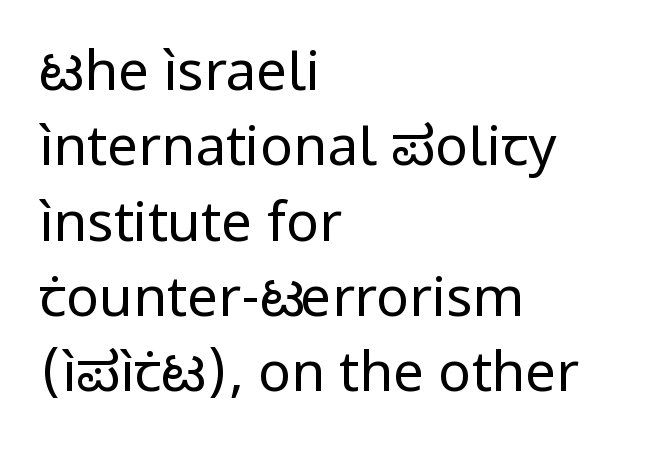
The image shows 55 px regular-weight sans-serif type, upright; set left-aligned, normal line spacing (1.37x), normal letter spacing, not underlined; low stroke contrast and a medium x-height.
